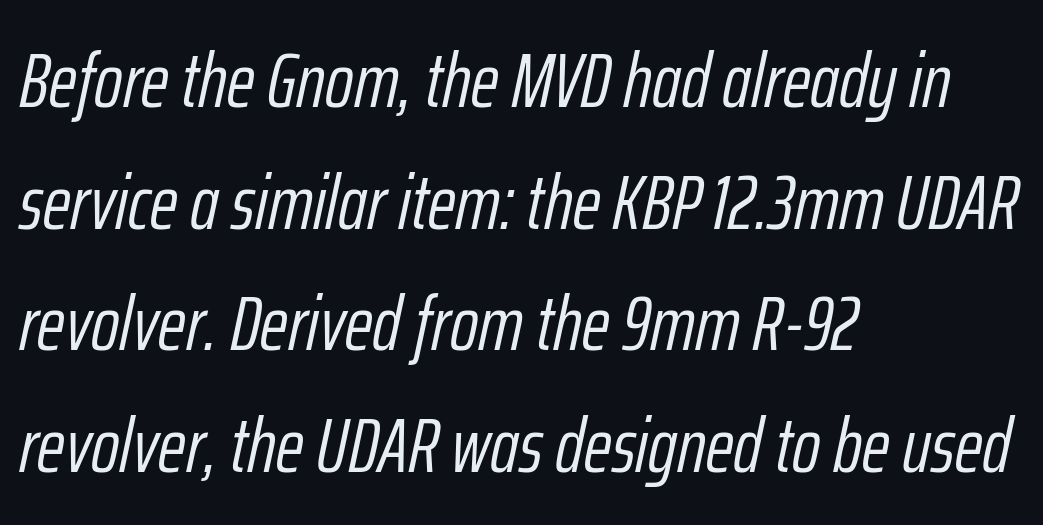
{"italic": "yes", "lean": "right", "slant_degrees": 12, "bold": "no", "weight": "light", "width": "condensed", "stroke_contrast": "low", "x_height": "medium", "monospaced": "no", "underline": "no", "align": "left", "line_spacing": "normal", "line_spacing_ratio": 1.58, "letter_spacing": "normal", "letter_spacing_em": 0.0, "glyph_px": 77}
